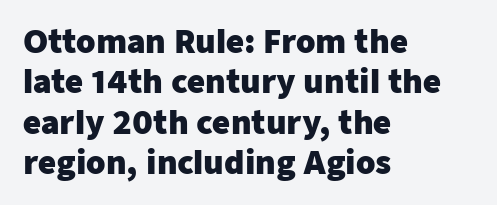
{"serif": "no", "italic": "no", "bold": "yes", "weight": "heavy", "width": "normal", "stroke_contrast": "low", "x_height": "medium", "monospaced": "no", "underline": "no", "align": "left", "line_spacing": "normal", "line_spacing_ratio": 1.3, "letter_spacing": "normal", "letter_spacing_em": 0.0, "glyph_px": 31}
